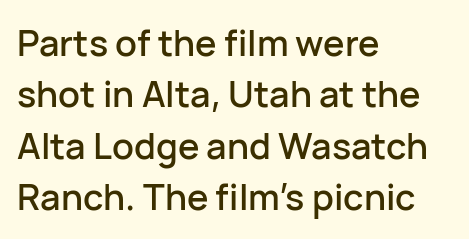
Q: Is the text italic (slanted)? A: No, it is upright.
Q: Is the typeface a serif or a sans-serif typeface? A: Sans-serif.
Q: Is the text underlined? A: No.
Q: How is the paragraph aligned? A: Left-aligned.
Q: Is the spacing between letters normal or unusually wide? A: Normal.
Q: Is the spacing between lines tight, normal or loose? A: Normal.
Q: Width (condensed, normal, or wide)? A: Normal.
Q: Stroke contrast? A: Low.
Q: x-height? A: Medium.
Q: Monospaced? A: No.
